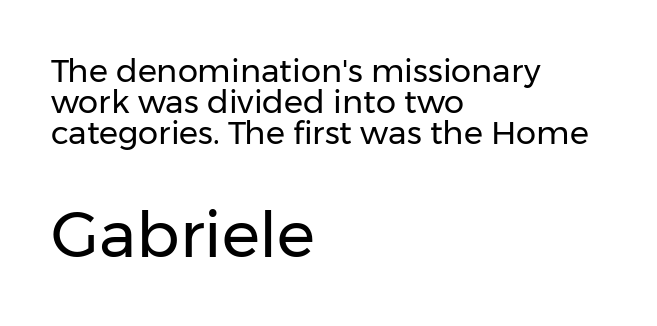
The more generous point size was reserved for the lower chunk. The lettering stays uniformly vertical, giving the passage a roman look. The passage shown is not bold in any degree. Students, observe: this is what under-led, compact text looks like. Does the type have serifs? No, each stem ends abruptly. Compared with typical body copy, the letter spacing here is the same.
